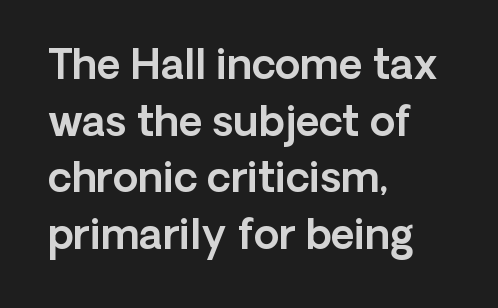
The image shows 41 px sans-serif type, upright; set left-aligned, normal line spacing (1.38x), normal letter spacing, not underlined; a medium x-height.
